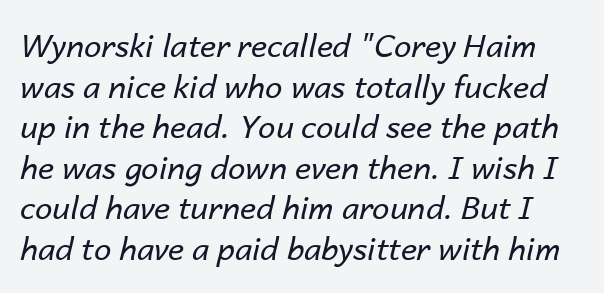
The image shows 31 px regular-weight type, italic (leaning right); set normal line spacing (1.31x), normal letter spacing, not underlined; low stroke contrast and a medium x-height.
